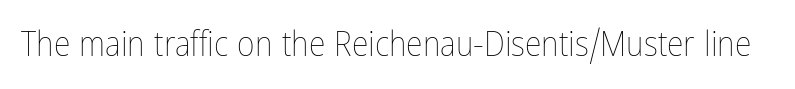
Heft: none added — not bold. The letters stand straight up with perfectly vertical stems. Note the varied advance widths — an 'i' is clearly narrower than an 'm'. Bare-footed words on every line. Tracking here is standard; glyphs follow each other at the usual distance.
